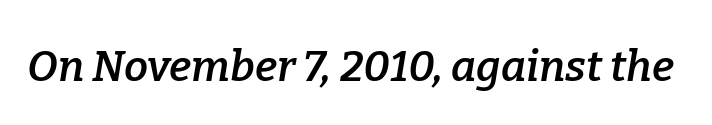
Q: Is the text bold? A: Semi-bold.
Q: Is the text italic (slanted)? A: Yes, it leans right by about 9 degrees.
Q: Is the typeface a serif or a sans-serif typeface? A: Serif.
Q: Is the text underlined? A: No.
Q: Is the spacing between letters normal or unusually wide? A: Normal.
Q: Width (condensed, normal, or wide)? A: Normal.
Q: Stroke contrast? A: Low.
Q: x-height? A: Medium.
Q: Monospaced? A: No.
